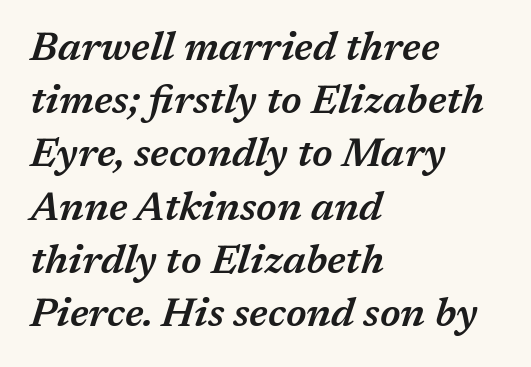
Firm but not heavy-handed strokes: this text is semibold. This sample uses an oblique cut, with every glyph tilted off the vertical. Honestly, the row spacing looks completely unremarkable. The letters advance in unequal steps, a hallmark of proportional type. Compared with a centered layout, this one pins lines to the left instead. Nothing unusual about the tracking: characters are spaced as the font intends.
